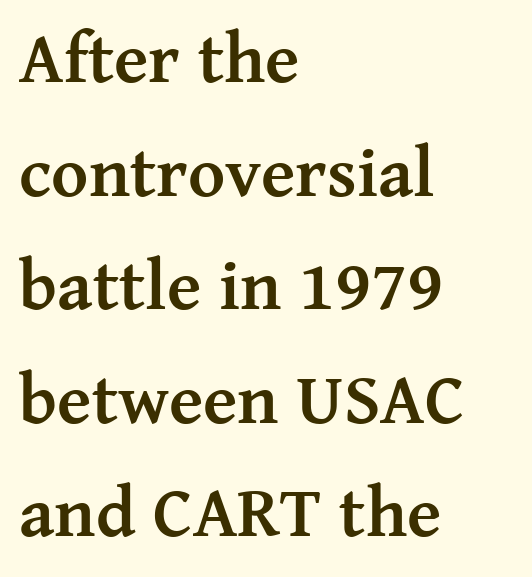
A typesetter would call this zero additional tracking. What weight is shown? A full bold with thick strokes. Character widths vary here, with narrow letters taking less room than wide ones. Quick note: not italic, upright. Nobody drew a line under any word here.
